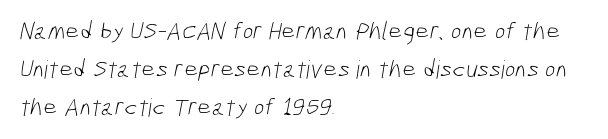
Q: Is the text bold? A: No.
Q: Is the text underlined? A: No.
Q: How is the paragraph aligned? A: Left-aligned.
Q: Is the spacing between letters normal or unusually wide? A: Normal.
Q: Is the spacing between lines tight, normal or loose? A: Normal.
